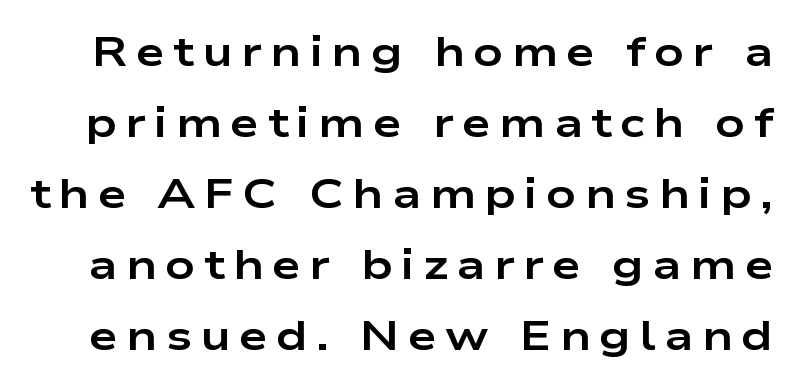
{"serif": "no", "italic": "no", "bold": "yes", "weight": "bold", "width": "wide", "stroke_contrast": "low", "x_height": "medium", "monospaced": "no", "underline": "no", "line_spacing_ratio": 1.73, "letter_spacing": "wide", "letter_spacing_em": 0.21, "glyph_px": 41}
